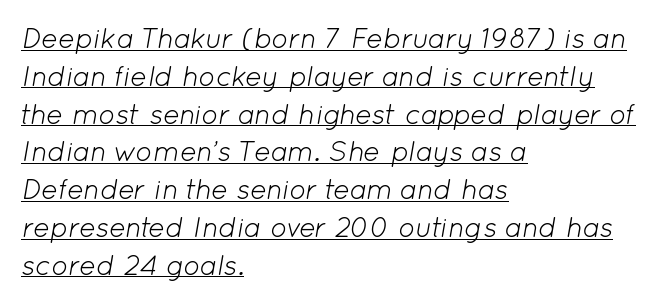
The image shows 28 px light type, italic (leaning right); set left-aligned, normal line spacing (1.35x), normal letter spacing, underlined; low stroke contrast and a medium x-height.
